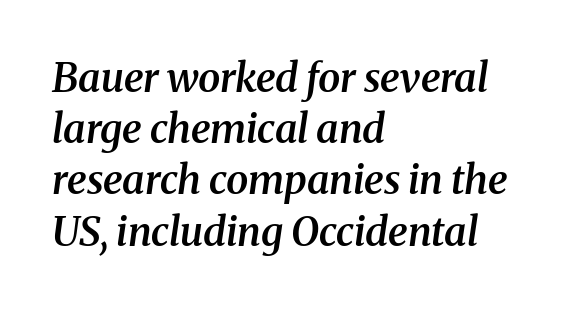
Looking at the ascenders, they clearly lean. The rendering uses natural spacing where letterforms have individual widths. Each glyph is drawn with semibold strokes, heavier than normal yet not fully bold. The line texture is even and compact thanks to regular tracking.
